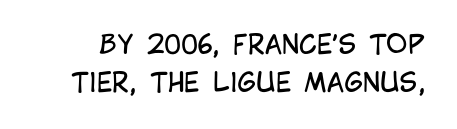
Q: Is the text bold? A: No.
Q: Is the text italic (slanted)? A: No, it is upright.
Q: Is the text underlined? A: No.
Q: Is the spacing between letters normal or unusually wide? A: Normal.
Q: Is the spacing between lines tight, normal or loose? A: Normal.
